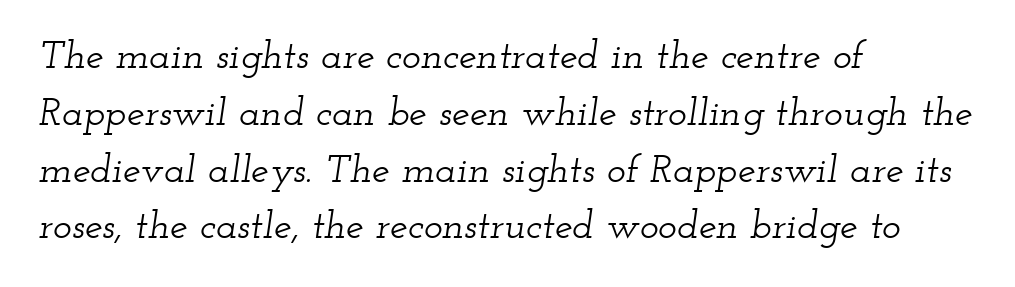
The image shows 40 px wide serif type, italic (leaning right); set left-aligned, normal line spacing (1.42x), normal letter spacing, not underlined; low stroke contrast and a small x-height.
